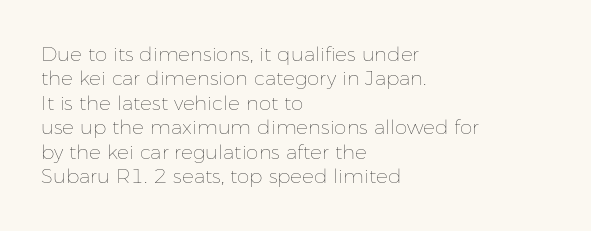
Q: Is the text bold? A: No.
Q: Is the text italic (slanted)? A: No, it is upright.
Q: Is the text underlined? A: No.
Q: How is the paragraph aligned? A: Left-aligned.
Q: Is the spacing between letters normal or unusually wide? A: Normal.
